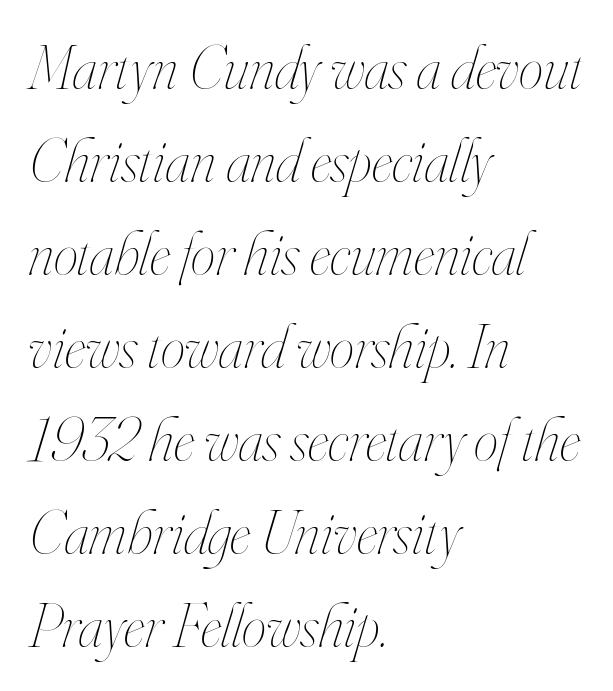
A normal amount of white space separates one row of letters from the next. Characters follow at the spacing the type designer built in. The specimen reads as italic at a glance. Descender tails drop into unmarked territory. Think of a printed novel: that variable character pitch is what you see here. All the whitespace from short lines collects on the right.
